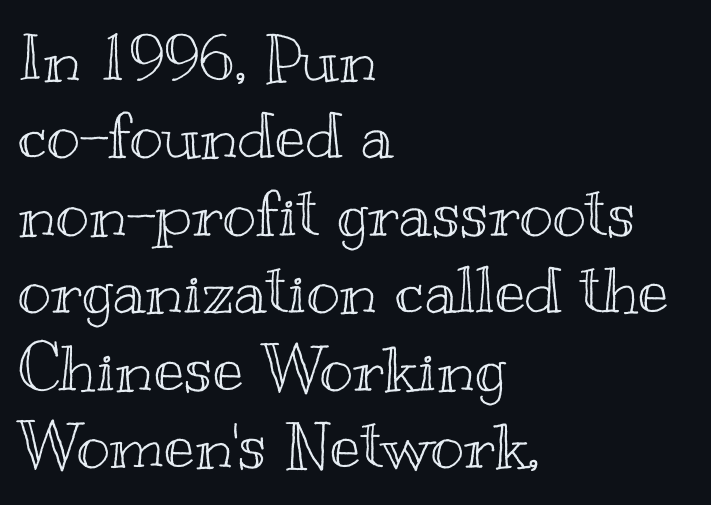
The rendering uses natural spacing where letterforms have individual widths. Every row of glyphs begins at an identical x-position on the left. What stands out about the letter spacing? Nothing — it is the standard amount. Descenders are the only things crossing below the line.
